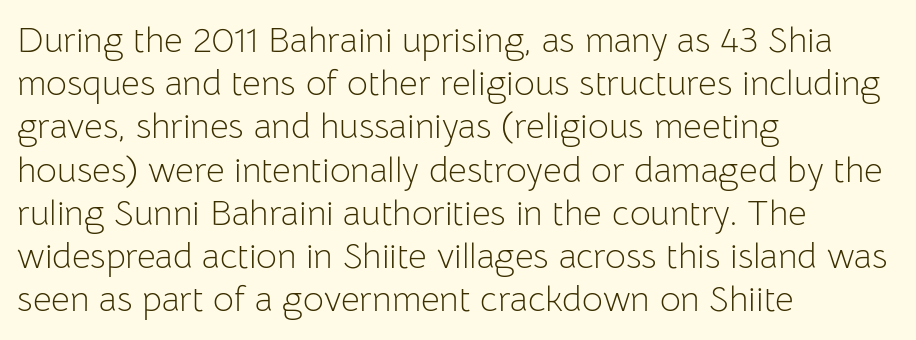
Q: Is the text bold? A: No.
Q: Is the text italic (slanted)? A: No, it is upright.
Q: Is the typeface a serif or a sans-serif typeface? A: Sans-serif.
Q: Is the text underlined? A: No.
Q: How is the paragraph aligned? A: Left-aligned.
Q: Is the spacing between letters normal or unusually wide? A: Normal.
Q: Width (condensed, normal, or wide)? A: Normal.
Q: Stroke contrast? A: Low.
Q: x-height? A: Medium.
Q: Monospaced? A: No.
